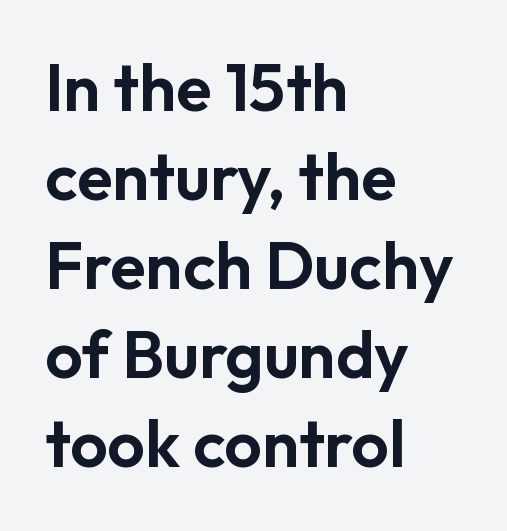
The rendering uses natural spacing where letterforms have individual widths. The passage shown is not underscored anywhere. The designer left line spacing at the default. Note: no serifs on the glyphs. This rendering leaves character spacing at its baseline value. The paragraph has a hard left edge and a soft right edge.
